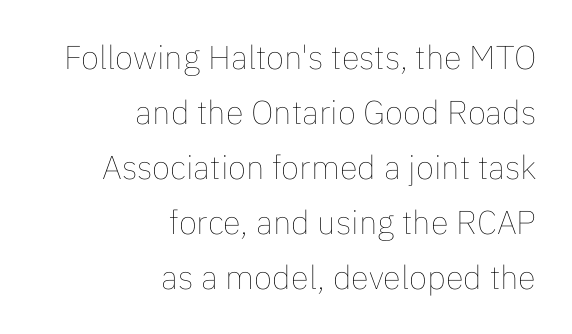
Q: Is the text bold? A: No.
Q: Is the text italic (slanted)? A: No, it is upright.
Q: Is the text underlined? A: No.
Q: How is the paragraph aligned? A: Right-aligned.
Q: Is the spacing between letters normal or unusually wide? A: Normal.
Q: Is the spacing between lines tight, normal or loose? A: Normal.
Q: Width (condensed, normal, or wide)? A: Normal.
Q: Stroke contrast? A: Low.
Q: x-height? A: Medium.
Q: Monospaced? A: No.
